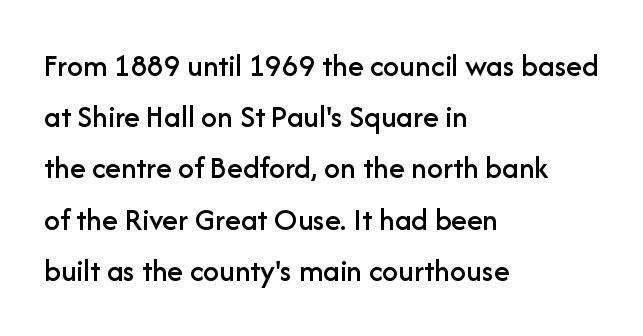
The image shows 32 px sans-serif type, upright; set left-aligned, normal line spacing (1.6x), normal letter spacing, not underlined; low stroke contrast and a medium x-height.
